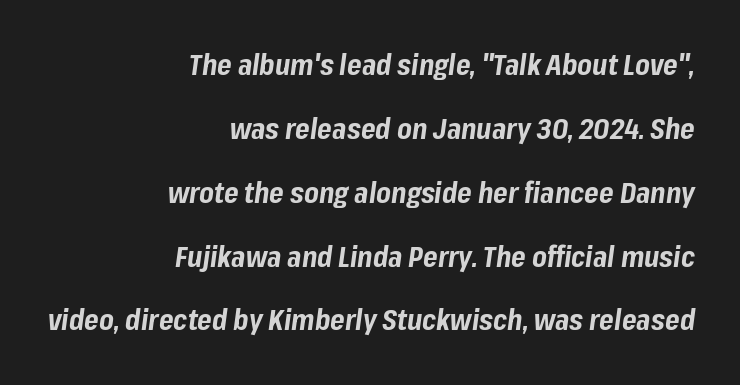
{"italic": "yes", "lean": "right", "slant_degrees": 8, "bold": "yes", "weight": "bold", "width": "normal", "stroke_contrast": "low", "x_height": "medium", "monospaced": "no", "underline": "no", "align": "right", "line_spacing": "loose", "line_spacing_ratio": 2.28, "letter_spacing": "normal", "letter_spacing_em": 0.0, "glyph_px": 28}
